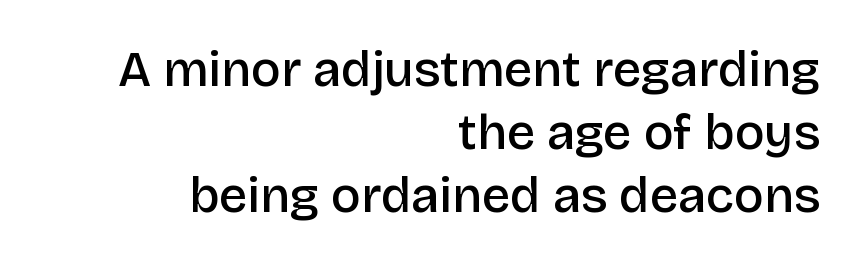
{"serif": "no", "italic": "no", "bold": "semi", "weight": "semibold", "width": "normal", "stroke_contrast": "low", "x_height": "large", "monospaced": "no", "underline": "no", "align": "right", "line_spacing": "normal", "line_spacing_ratio": 1.26, "letter_spacing": "normal", "letter_spacing_em": 0.0, "glyph_px": 50}
